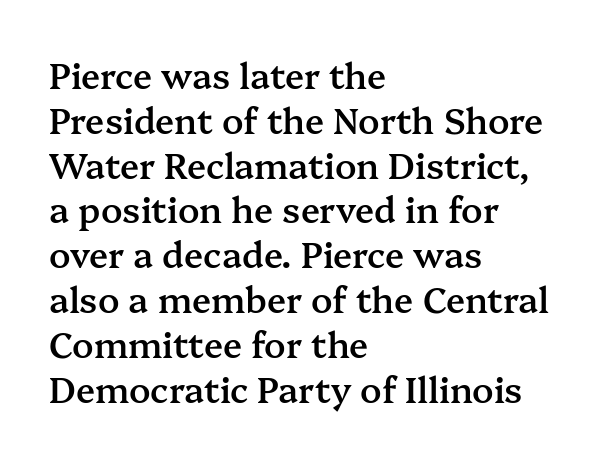
The image shows 35 px semibold serif type, upright; set left-aligned, normal line spacing (1.28x), normal letter spacing, not underlined; medium stroke contrast and a medium x-height.
